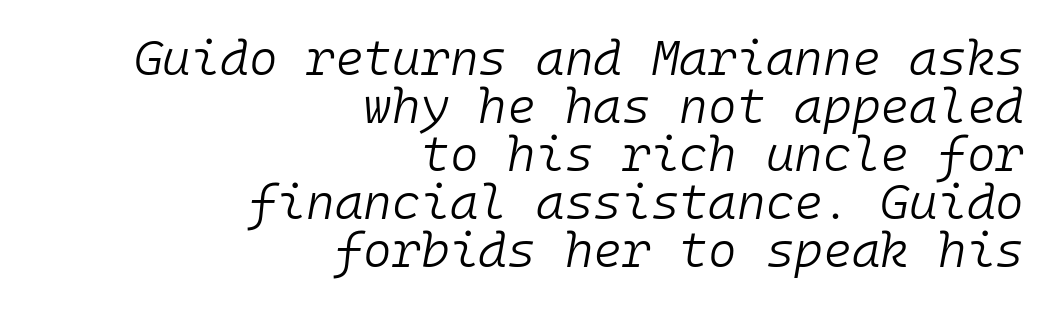
The image shows 49 px light type, italic (leaning right), monospaced; set right-aligned, tight line spacing (0.98x), normal letter spacing, not underlined; low stroke contrast and a medium x-height.
